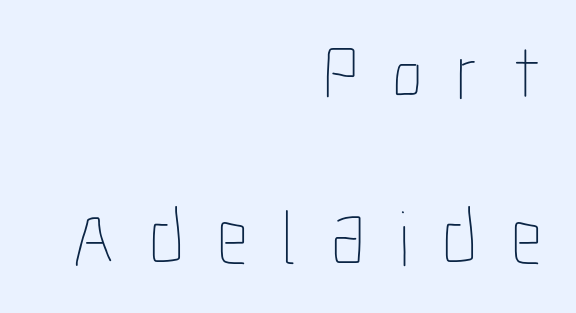
The rendering inserts visible extra space after every character. Is this a fixed-width face? No — the glyphs have proportional, varying widths. Caption: multi-line text, flush right, ragged left. This sample trades compactness for vertical openness between lines. The typography opts for an upright posture over an oblique one. The letters look calm and open, with moderate or lighter stems.
